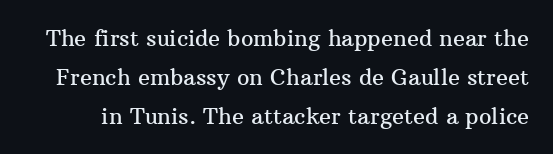
Plain, unruled lines of type. There is no visible air inserted between adjacent glyphs. Ordinary non-slanted type is in use.
